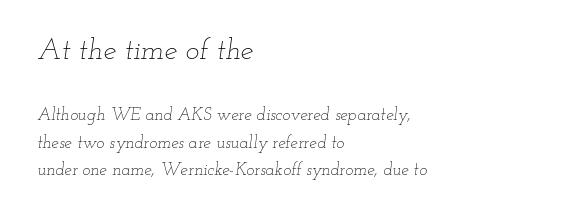
The image shows 29 px thin, wide type, italic (leaning right); set left-aligned, normal line spacing (1.62x), normal letter spacing, not underlined; the first (top) block is 1.71x larger; low stroke contrast and a small x-height.
